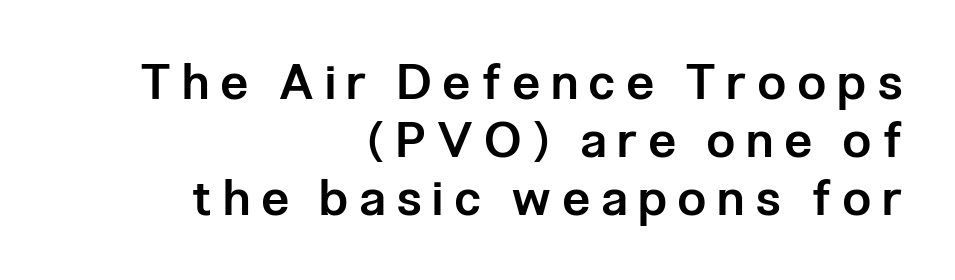
{"serif": "no", "italic": "no", "bold": "semi", "weight": "semibold", "width": "condensed", "stroke_contrast": "low", "x_height": "medium", "monospaced": "no", "underline": "no", "align": "right", "line_spacing_ratio": 1.18, "letter_spacing": "wide", "letter_spacing_em": 0.25, "glyph_px": 49}
